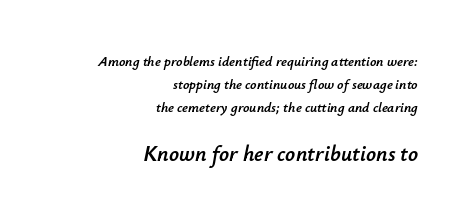
Q: Is the text italic (slanted)? A: Yes, it leans right by about 12 degrees.
Q: Is the text underlined? A: No.
Q: How is the paragraph aligned? A: Right-aligned.
Q: Is the spacing between letters normal or unusually wide? A: Normal.
Q: Is the spacing between lines tight, normal or loose? A: Normal.
Q: Which block of text is set in a larger size, the first (top) or the second (bottom)? A: The second (bottom) one.
